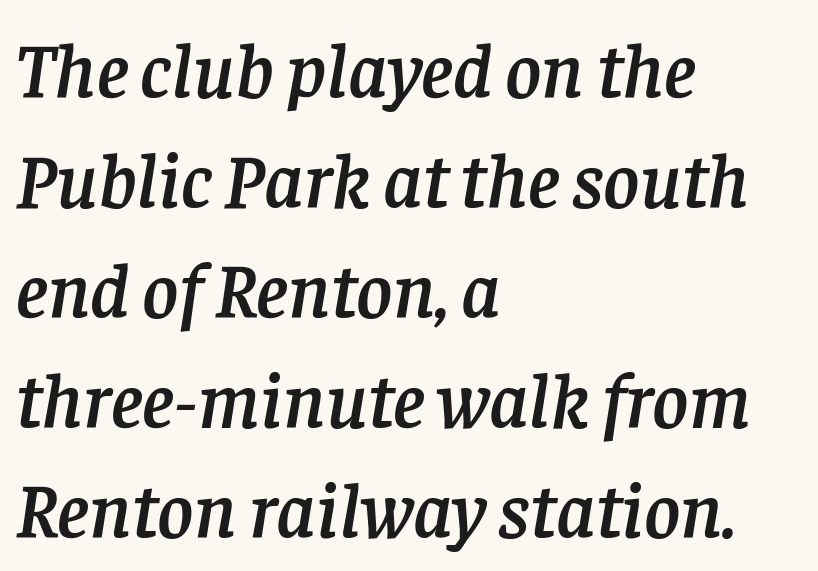
Q: Is the text italic (slanted)? A: Yes, it leans right by about 8 degrees.
Q: Is the typeface a serif or a sans-serif typeface? A: Serif.
Q: Is the text underlined? A: No.
Q: How is the paragraph aligned? A: Left-aligned.
Q: Is the spacing between letters normal or unusually wide? A: Normal.
Q: Is the spacing between lines tight, normal or loose? A: Normal.
Q: Width (condensed, normal, or wide)? A: Normal.
Q: Stroke contrast? A: Low.
Q: x-height? A: Large.
Q: Monospaced? A: No.
